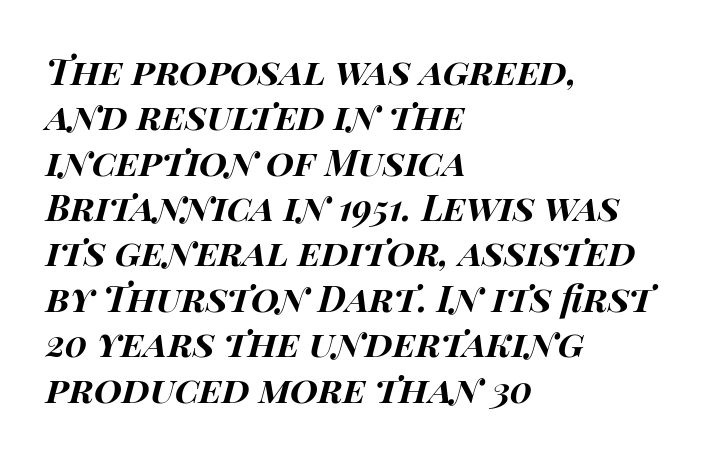
{"italic": "yes", "lean": "right", "slant_degrees": 14, "bold": "yes", "weight": "bold", "width": "wide", "stroke_contrast": "high", "x_height": "large", "monospaced": "no", "underline": "no", "align": "left", "line_spacing": "normal", "line_spacing_ratio": 1.26, "letter_spacing": "normal", "letter_spacing_em": 0.0, "glyph_px": 36}
